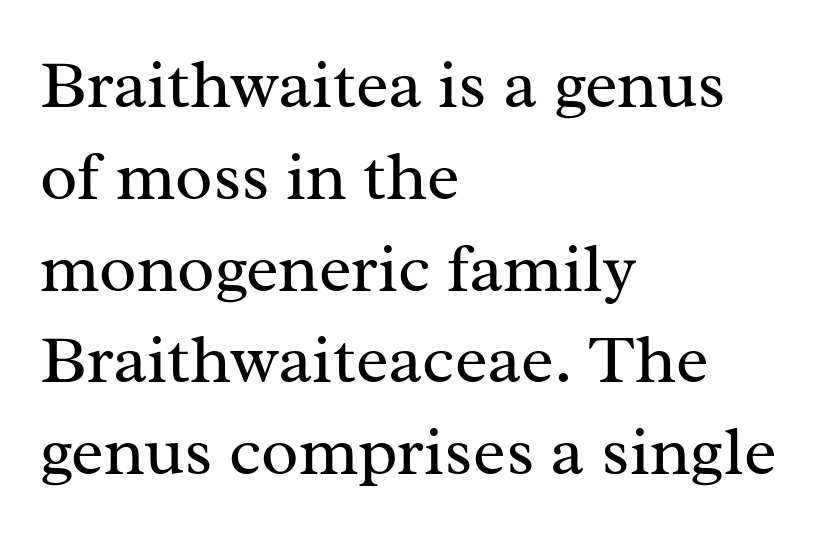
{"serif": "yes", "italic": "no", "bold": "no", "weight": "regular", "width": "normal", "stroke_contrast": "medium", "x_height": "medium", "monospaced": "no", "underline": "no", "align": "left", "line_spacing": "normal", "line_spacing_ratio": 1.33, "letter_spacing": "normal", "letter_spacing_em": 0.0, "glyph_px": 69}
